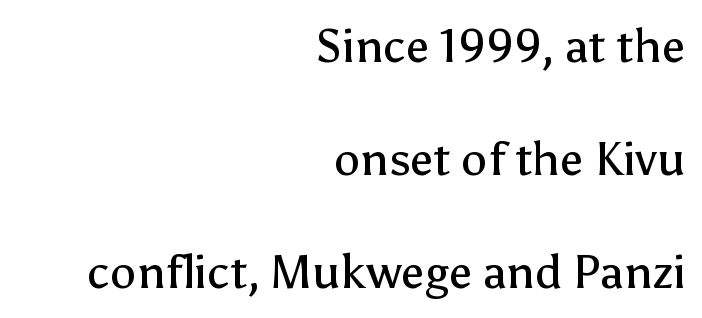
{"serif": "no", "italic": "no", "bold": "no", "weight": "regular", "width": "normal", "stroke_contrast": "low", "x_height": "medium", "monospaced": "no", "underline": "no", "align": "right", "line_spacing": "loose", "line_spacing_ratio": 2.4, "letter_spacing": "normal", "letter_spacing_em": 0.0, "glyph_px": 47}
